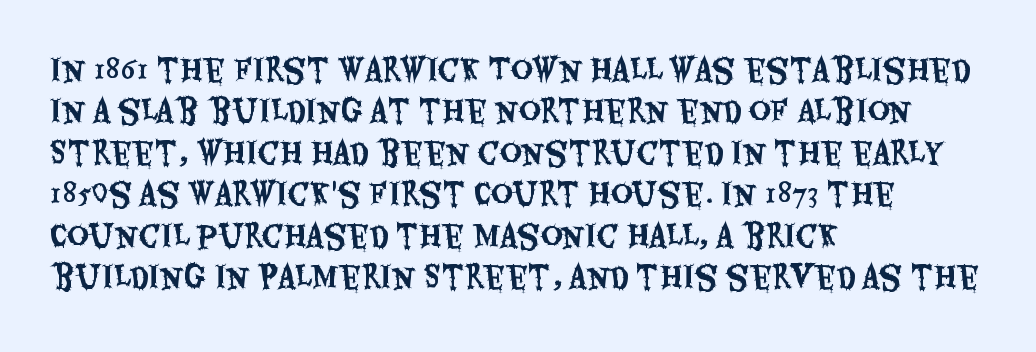
The image shows 30 px condensed sans-serif type, upright; set left-aligned, normal line spacing (1.38x), normal letter spacing, not underlined; medium stroke contrast and a large x-height.
